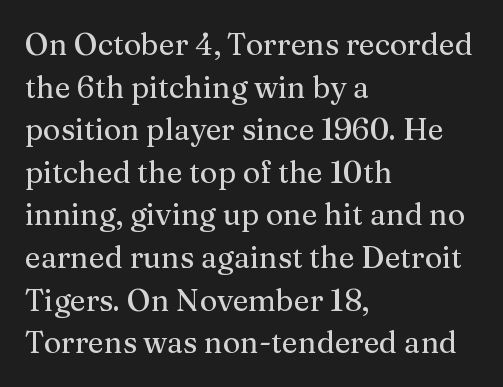
The image shows 30 px serif type, upright; set left-aligned, normal line spacing (1.42x), normal letter spacing, not underlined; medium stroke contrast and a medium x-height.
